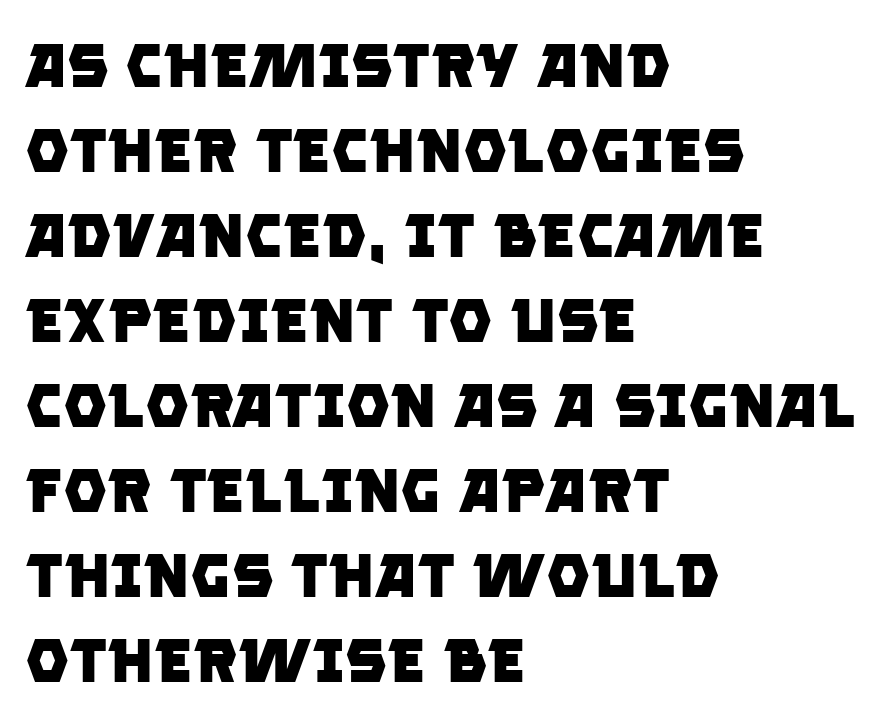
Underline: absent. In terms of letterspacing, this is plain default setting. Is this a fixed-width face? No — the glyphs have proportional, varying widths. I'd describe the lettering as bold — thick and assertive.
